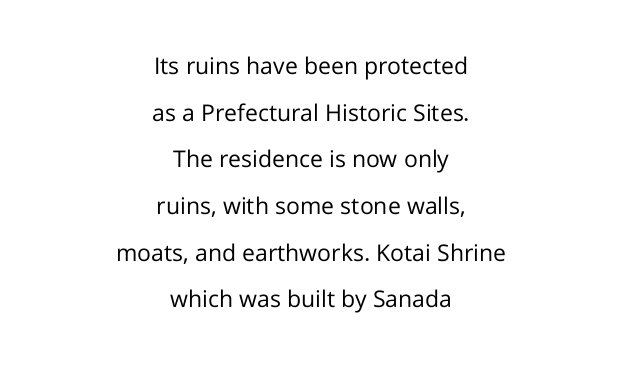
Q: Is the text bold? A: No.
Q: Is the text italic (slanted)? A: No, it is upright.
Q: Is the text underlined? A: No.
Q: How is the paragraph aligned? A: Centered.
Q: Is the spacing between letters normal or unusually wide? A: Normal.
Q: Is the spacing between lines tight, normal or loose? A: Loose.
